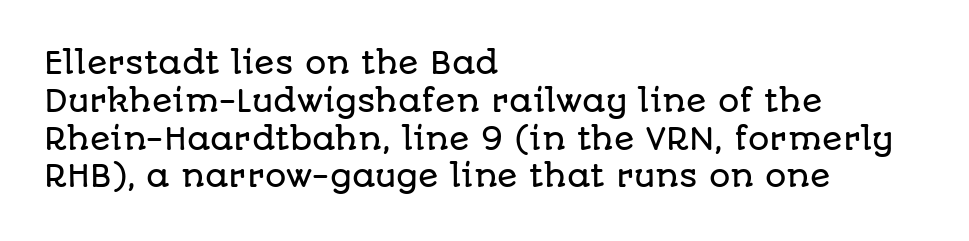
{"serif": "no", "italic": "no", "width": "normal", "stroke_contrast": "low", "x_height": "large", "monospaced": "no", "underline": "no", "align": "left", "line_spacing": "normal", "line_spacing_ratio": 1.26, "letter_spacing": "normal", "letter_spacing_em": 0.0, "glyph_px": 30}
